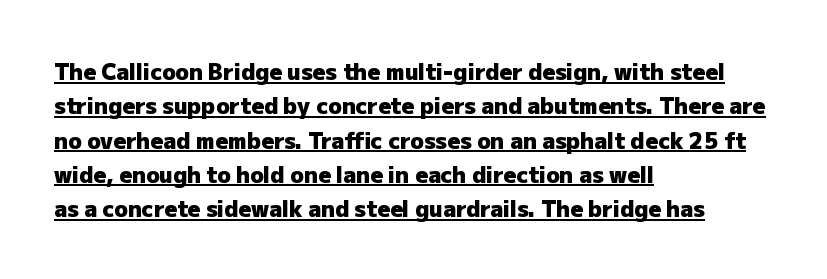
Caption: bold face, heavy strokes. You can tell it's not italic because the verticals are truly vertical. The rows are spaced the way most documents space them. This rendering leaves character spacing at its baseline value.
